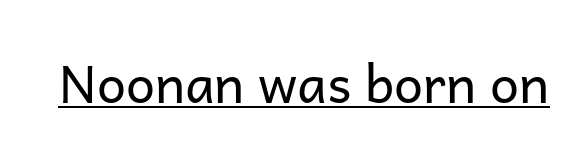
{"serif": "no", "italic": "no", "bold": "no", "weight": "regular", "width": "normal", "stroke_contrast": "low", "x_height": "medium", "monospaced": "no", "underline": "yes", "letter_spacing": "normal", "letter_spacing_em": 0.0, "glyph_px": 52}
